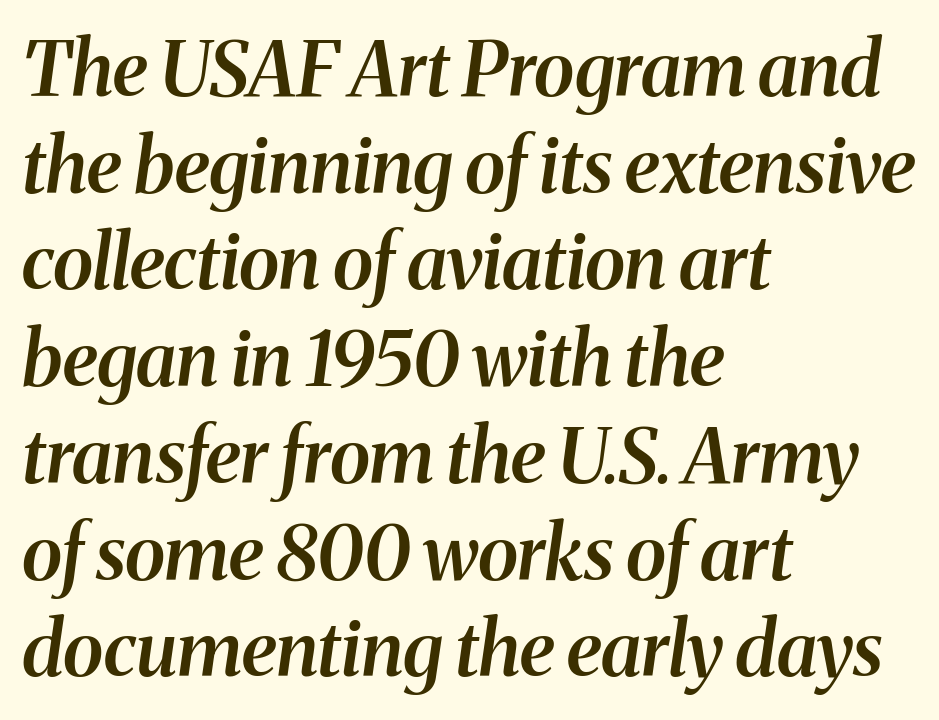
The image shows 75 px semibold serif type, italic (leaning right); set left-aligned, normal line spacing (1.29x), normal letter spacing, not underlined; medium stroke contrast and a medium x-height.
